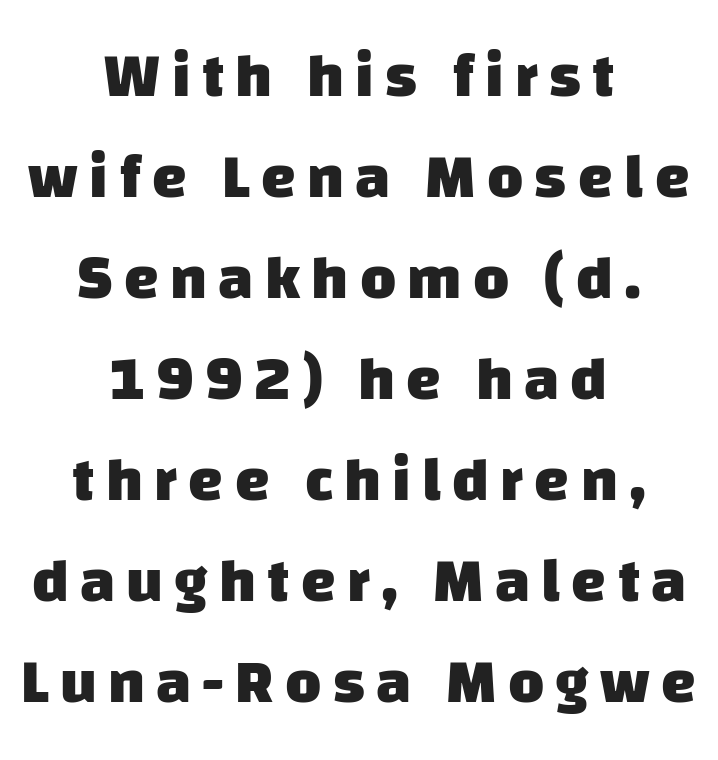
Q: Is the text bold? A: Yes.
Q: Is the typeface a serif or a sans-serif typeface? A: Sans-serif.
Q: Is the text underlined? A: No.
Q: How is the paragraph aligned? A: Centered.
Q: Is the spacing between lines tight, normal or loose? A: Normal.
Q: Width (condensed, normal, or wide)? A: Normal.
Q: Stroke contrast? A: Low.
Q: x-height? A: Large.
Q: Monospaced? A: No.
